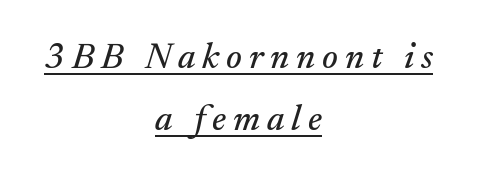
Q: Is the text italic (slanted)? A: Yes, it leans right by about 17 degrees.
Q: Is the typeface a serif or a sans-serif typeface? A: Serif.
Q: Is the text underlined? A: Yes.
Q: How is the paragraph aligned? A: Centered.
Q: Width (condensed, normal, or wide)? A: Normal.
Q: Stroke contrast? A: Medium.
Q: x-height? A: Small.
Q: Monospaced? A: No.
